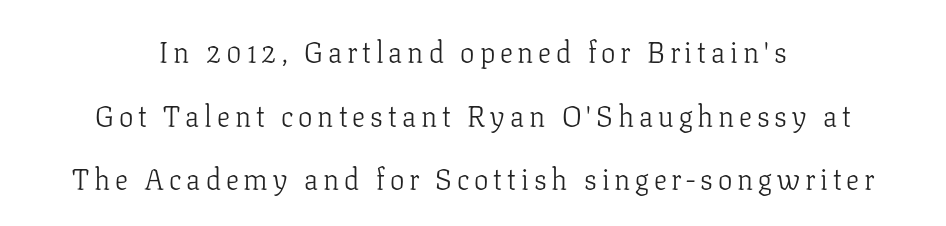
Q: Is the text bold? A: No.
Q: Is the text italic (slanted)? A: No, it is upright.
Q: Is the typeface a serif or a sans-serif typeface? A: Serif.
Q: Is the text underlined? A: No.
Q: How is the paragraph aligned? A: Centered.
Q: Is the spacing between lines tight, normal or loose? A: Loose.
Q: Width (condensed, normal, or wide)? A: Normal.
Q: Stroke contrast? A: Low.
Q: x-height? A: Medium.
Q: Monospaced? A: No.
